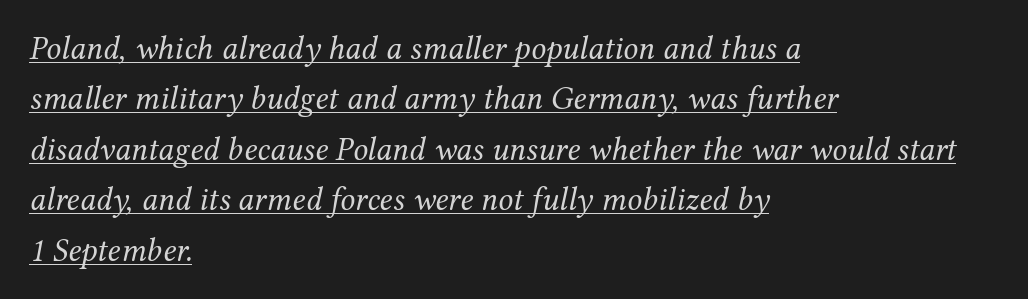
A quiet, ordinary-to-light weight characterises the typeface. Teacher's note: observe the even left margin — that is flush-left alignment. The line texture is even and compact thanks to regular tracking. You could not count columns in this text — the font is proportionally spaced.
